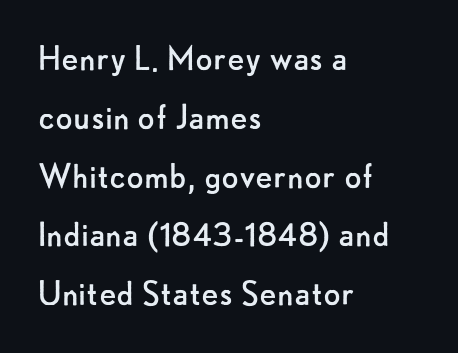
Normally led — the rows are evenly, conventionally spaced. On a weight scale, this lands at 450 or below. A roman cut, with each character standing at attention. Short and long lines alike share a common starting point at left. These lines keep a tight, regular rhythm from letter to letter. The space beneath each line is pristine and unruled.
